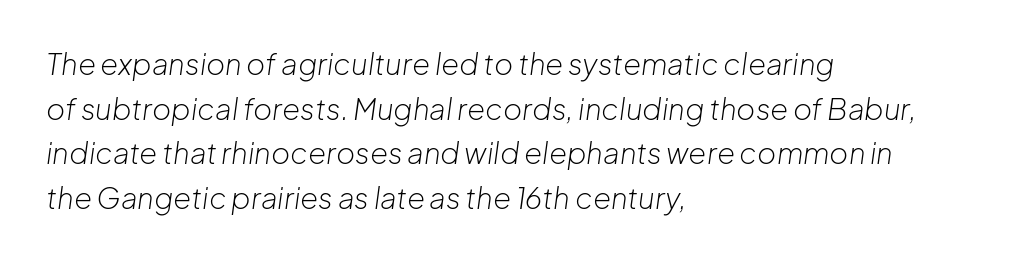
All the whitespace from short lines collects on the right. The face looks like a standard text weight, possibly lighter. Normally led — the rows are evenly, conventionally spaced. A typesetter would call this proportional, since set widths differ per character.
